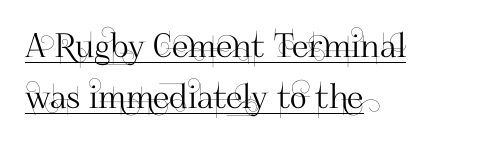
Underlined type. Honestly, the row spacing looks completely unremarkable. Letterform terminals end flat and unadorned throughout the passage. The letters stand straight up with perfectly vertical stems. Is this a fixed-width face? No — the glyphs have proportional, varying widths. Words appear dense and cohesive because spacing is normal.
